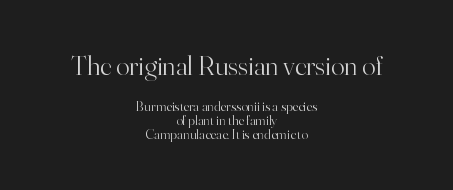
Q: Is the text bold? A: No.
Q: Is the text italic (slanted)? A: No, it is upright.
Q: Is the typeface a serif or a sans-serif typeface? A: Serif.
Q: Is the text underlined? A: No.
Q: How is the paragraph aligned? A: Centered.
Q: Is the spacing between letters normal or unusually wide? A: Normal.
Q: Is the spacing between lines tight, normal or loose? A: Tight.
Q: Which block of text is set in a larger size, the first (top) or the second (bottom)? A: The first (top) one.
Q: Width (condensed, normal, or wide)? A: Normal.
Q: Stroke contrast? A: High.
Q: x-height? A: Small.
Q: Monospaced? A: No.
